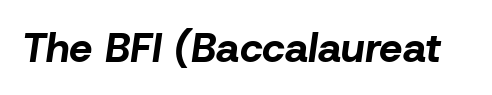
The image shows 41 px bold type, italic (leaning right); set normal letter spacing, not underlined; low stroke contrast and a medium x-height.
